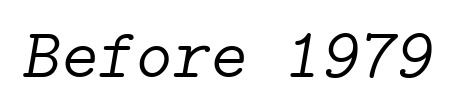
{"serif": "yes", "italic": "yes", "lean": "right", "slant_degrees": 9, "bold": "no", "weight": "light", "width": "normal", "stroke_contrast": "low", "x_height": "medium", "underline": "no", "letter_spacing": "normal", "letter_spacing_em": 0.0, "glyph_px": 71}
